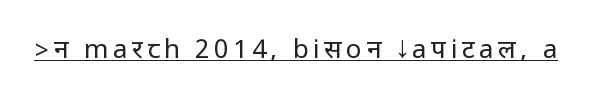
The image shows 26 px text type, upright; set underlined.
